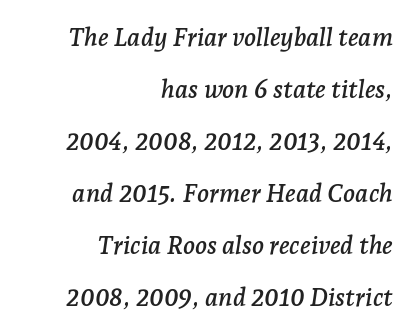
Q: Is the text italic (slanted)? A: Yes, it leans right by about 7 degrees.
Q: Is the text underlined? A: No.
Q: How is the paragraph aligned? A: Right-aligned.
Q: Is the spacing between letters normal or unusually wide? A: Normal.
Q: Is the spacing between lines tight, normal or loose? A: Loose.
